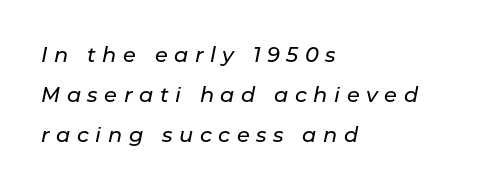
The image shows 21 px text type, italic (leaning right); set left-aligned, loose line spacing (1.9x), unusually wide letter spacing (+0.31 em), not underlined.
